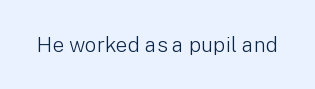
{"italic": "no", "bold": "no", "underline": "no", "letter_spacing": "normal", "letter_spacing_em": 0.0, "glyph_px": 21}
